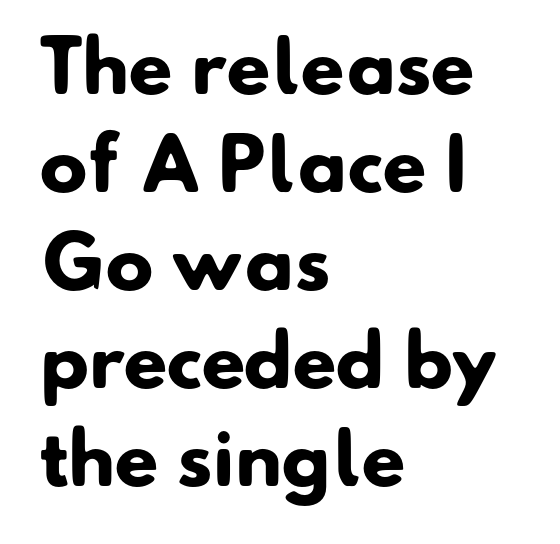
The image shows 71 px heavy sans-serif type; set left-aligned, normal line spacing (1.38x), normal letter spacing, not underlined; low stroke contrast and a small x-height.
